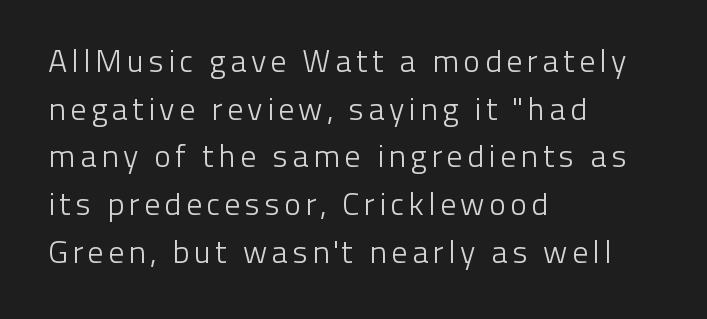
Q: Is the text bold? A: No.
Q: Is the text italic (slanted)? A: No, it is upright.
Q: Is the typeface a serif or a sans-serif typeface? A: Sans-serif.
Q: Is the text underlined? A: No.
Q: How is the paragraph aligned? A: Left-aligned.
Q: Is the spacing between lines tight, normal or loose? A: Normal.
Q: Width (condensed, normal, or wide)? A: Normal.
Q: Stroke contrast? A: Low.
Q: x-height? A: Medium.
Q: Monospaced? A: No.
